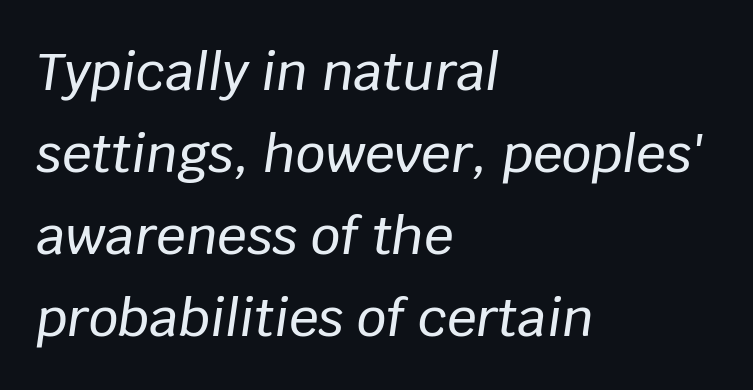
The image shows 52 px text type, italic (leaning right); set left-aligned, normal line spacing (1.58x), normal letter spacing, not underlined; low stroke contrast and a large x-height.
